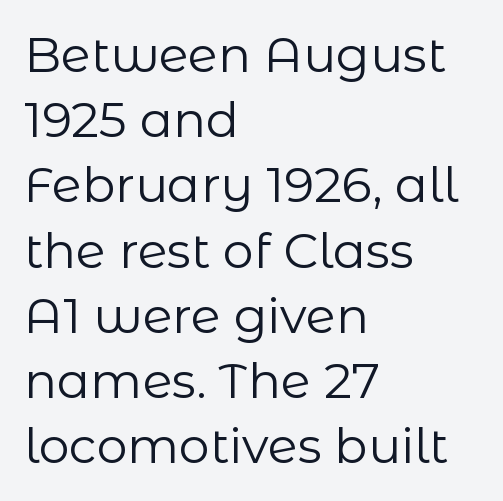
Q: Is the text bold? A: No.
Q: Is the text italic (slanted)? A: No, it is upright.
Q: Is the typeface a serif or a sans-serif typeface? A: Sans-serif.
Q: Is the text underlined? A: No.
Q: How is the paragraph aligned? A: Left-aligned.
Q: Is the spacing between letters normal or unusually wide? A: Normal.
Q: Is the spacing between lines tight, normal or loose? A: Normal.
Q: Width (condensed, normal, or wide)? A: Normal.
Q: Stroke contrast? A: Low.
Q: x-height? A: Medium.
Q: Monospaced? A: No.
